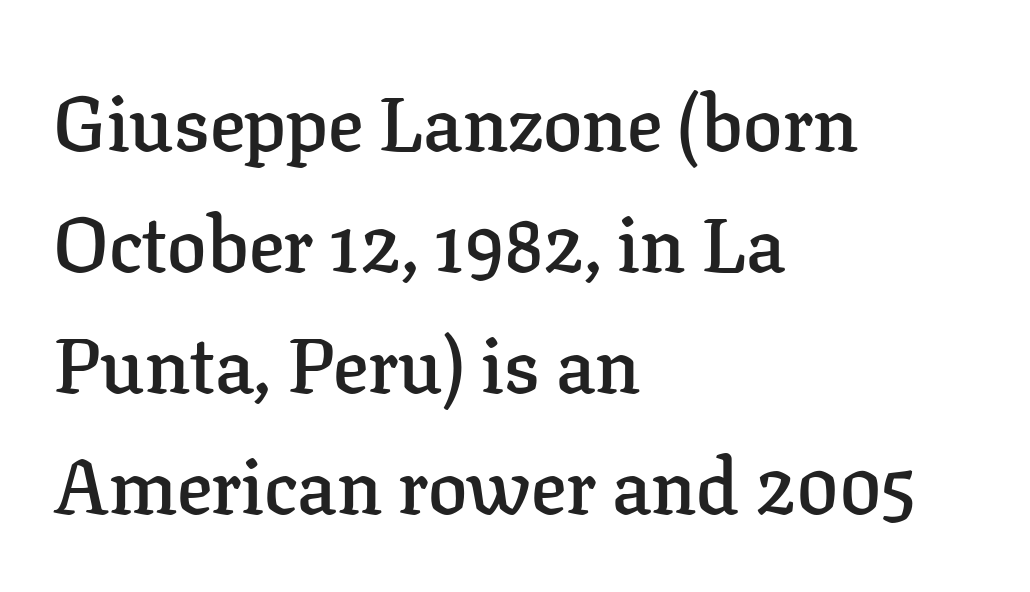
{"serif": "yes", "italic": "no", "bold": "semi", "weight": "semibold", "width": "normal", "stroke_contrast": "low", "x_height": "medium", "monospaced": "no", "underline": "no", "align": "left", "line_spacing": "normal", "line_spacing_ratio": 1.55, "letter_spacing": "normal", "letter_spacing_em": 0.0, "glyph_px": 78}
